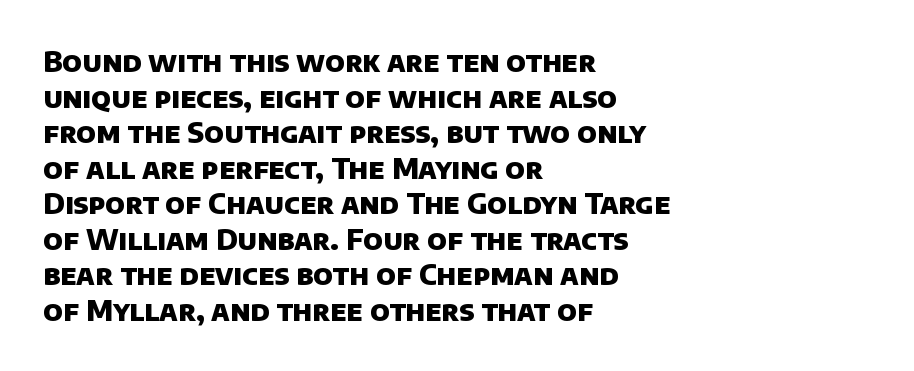
{"serif": "no", "bold": "yes", "weight": "heavy", "width": "normal", "stroke_contrast": "low", "x_height": "large", "monospaced": "no", "underline": "no", "align": "left", "line_spacing": "normal", "line_spacing_ratio": 1.27, "letter_spacing": "normal", "letter_spacing_em": 0.0, "glyph_px": 28}
